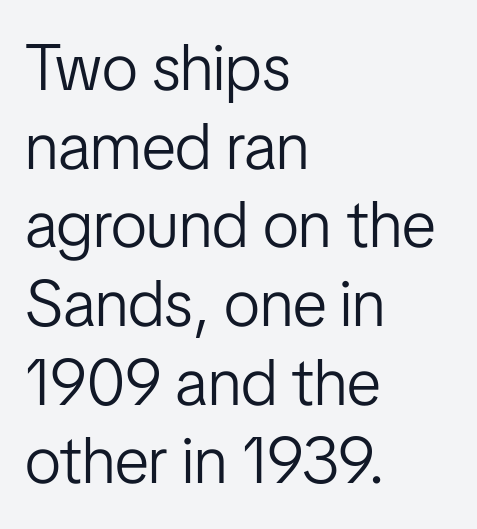
{"serif": "no", "italic": "no", "bold": "no", "weight": "light", "width": "condensed", "stroke_contrast": "low", "x_height": "medium", "monospaced": "no", "underline": "no", "align": "left", "line_spacing_ratio": 1.21, "letter_spacing": "normal", "letter_spacing_em": 0.0, "glyph_px": 65}
